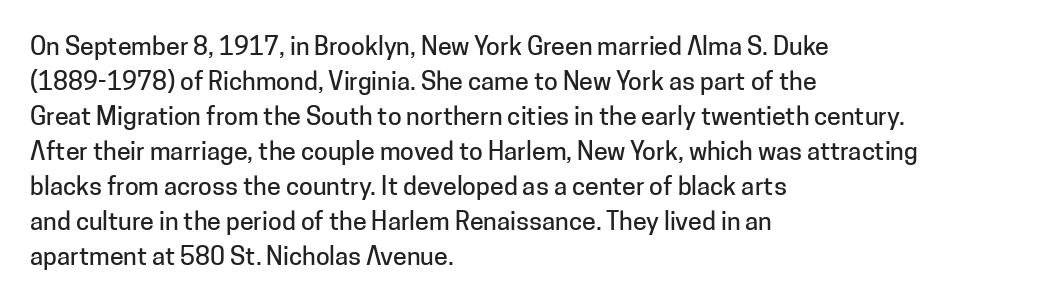
Q: Is the text italic (slanted)? A: No, it is upright.
Q: Is the text underlined? A: No.
Q: How is the paragraph aligned? A: Left-aligned.
Q: Is the spacing between letters normal or unusually wide? A: Normal.
Q: Is the spacing between lines tight, normal or loose? A: Normal.
